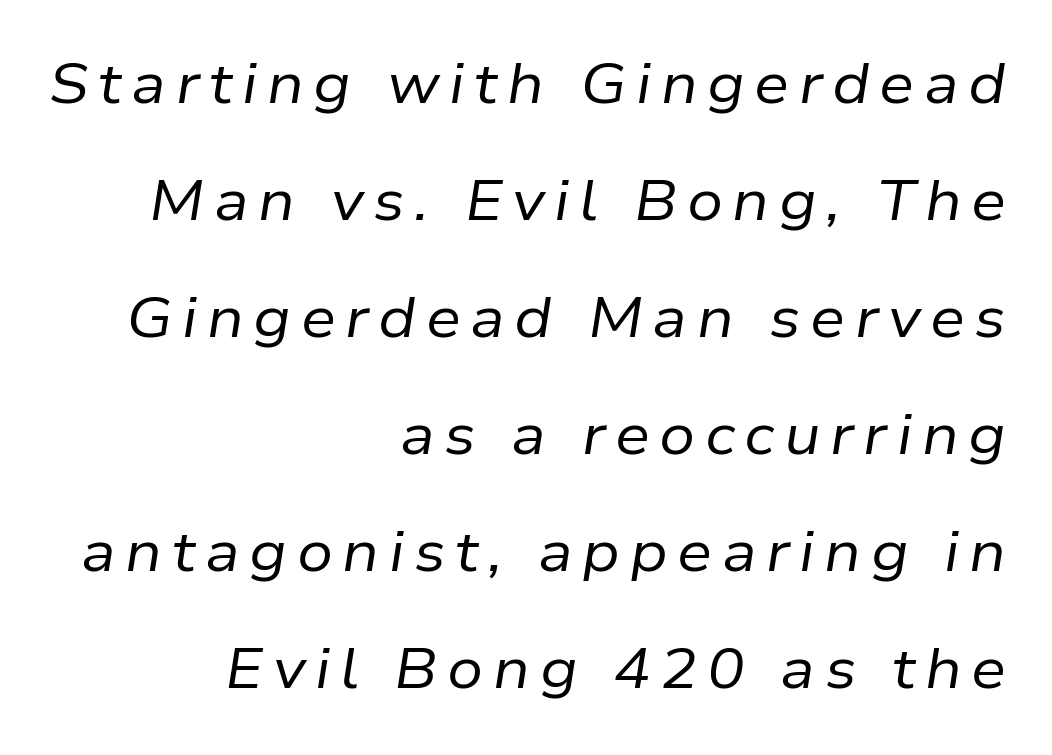
{"italic": "yes", "lean": "right", "slant_degrees": 9, "bold": "no", "weight": "regular", "width": "normal", "stroke_contrast": "low", "x_height": "medium", "monospaced": "no", "underline": "no", "align": "right", "line_spacing": "loose", "line_spacing_ratio": 2.09, "glyph_px": 56}
